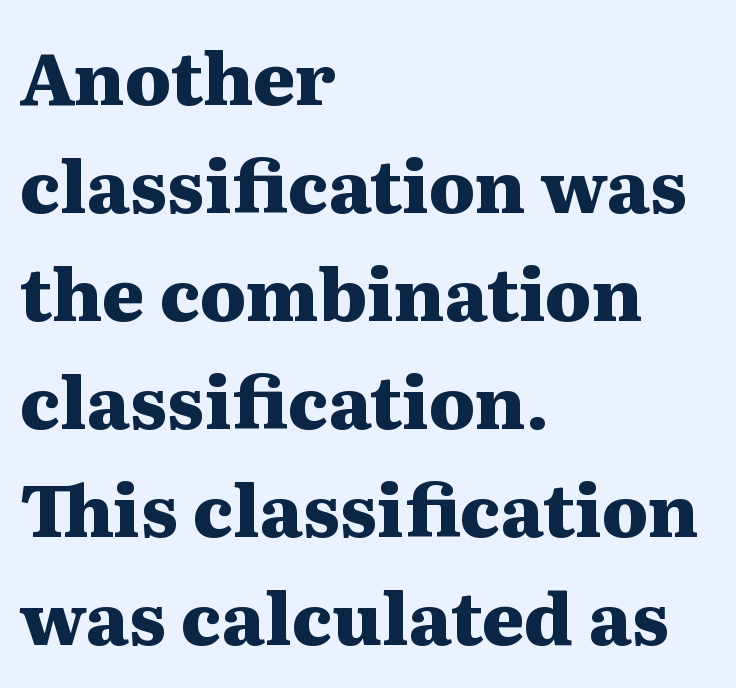
The image shows 72 px heavy, wide serif type, upright; set left-aligned, normal line spacing (1.5x), normal letter spacing, not underlined; medium stroke contrast and a medium x-height.
